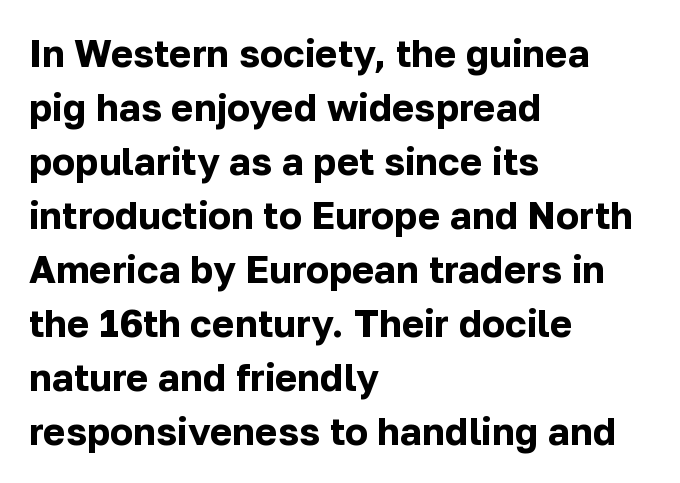
The image shows 38 px bold sans-serif type, upright; set left-aligned, normal line spacing (1.42x), normal letter spacing, not underlined; low stroke contrast and a medium x-height.
